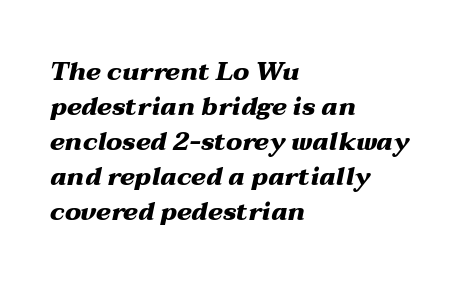
{"italic": "yes", "lean": "right", "slant_degrees": 12, "bold": "yes", "underline": "no", "align": "left", "line_spacing": "normal", "line_spacing_ratio": 1.4, "letter_spacing": "normal", "letter_spacing_em": 0.0, "glyph_px": 25}
